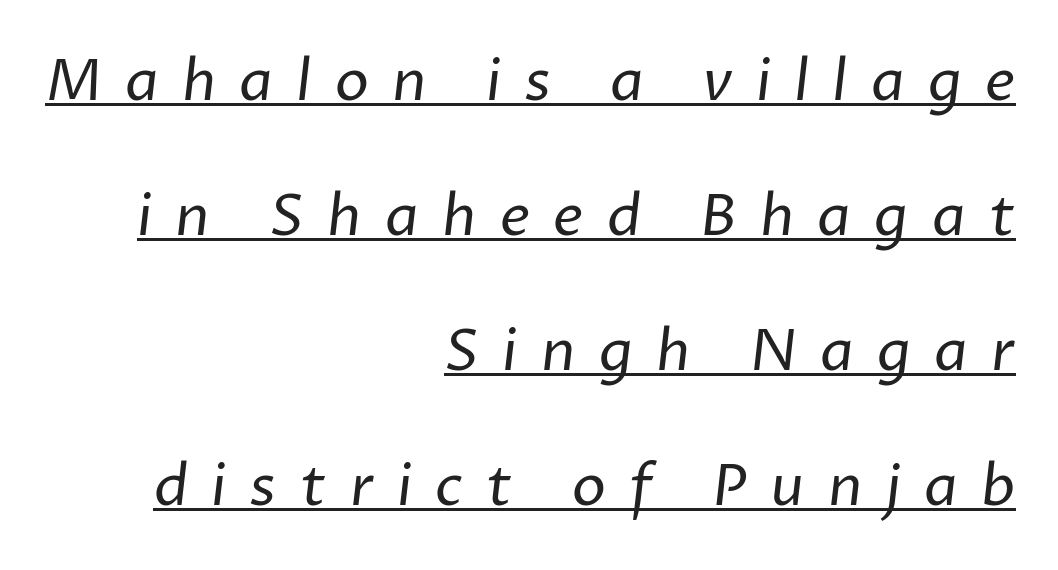
The passage shown has open, widely tracked lettering throughout. Nope, no serifs anywhere on these letters. Heft: none added — not bold. The face used here is proportionally spaced, like ordinary book or web type. Each new line begins a long way beneath the previous one.
